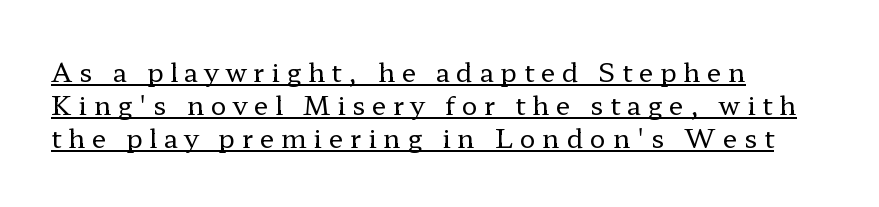
{"italic": "no", "bold": "no", "underline": "yes", "align": "left", "line_spacing": "normal", "line_spacing_ratio": 1.26, "letter_spacing": "wide", "letter_spacing_em": 0.26, "glyph_px": 26}
